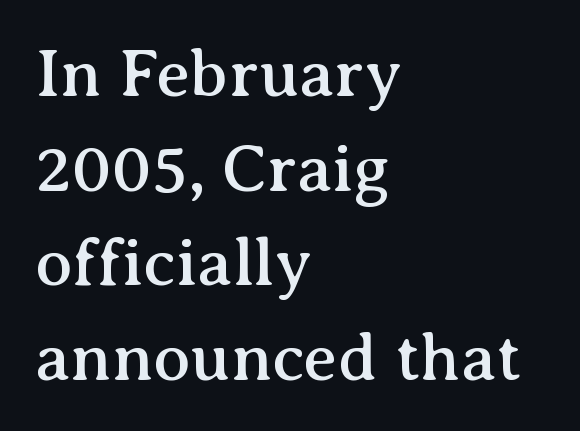
Q: Is the text italic (slanted)? A: No, it is upright.
Q: Is the typeface a serif or a sans-serif typeface? A: Serif.
Q: Is the text underlined? A: No.
Q: How is the paragraph aligned? A: Left-aligned.
Q: Is the spacing between letters normal or unusually wide? A: Normal.
Q: Is the spacing between lines tight, normal or loose? A: Normal.
Q: Width (condensed, normal, or wide)? A: Normal.
Q: Stroke contrast? A: Medium.
Q: x-height? A: Medium.
Q: Monospaced? A: No.
